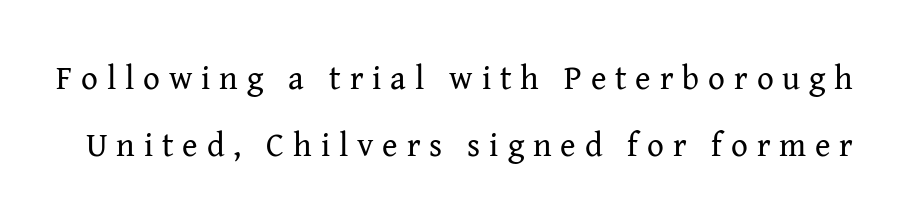
Q: Is the text bold? A: No.
Q: Is the text italic (slanted)? A: No, it is upright.
Q: Is the typeface a serif or a sans-serif typeface? A: Serif.
Q: Is the text underlined? A: No.
Q: Is the spacing between letters normal or unusually wide? A: Unusually wide.
Q: Is the spacing between lines tight, normal or loose? A: Loose.
Q: Width (condensed, normal, or wide)? A: Normal.
Q: Stroke contrast? A: Medium.
Q: x-height? A: Medium.
Q: Monospaced? A: No.
